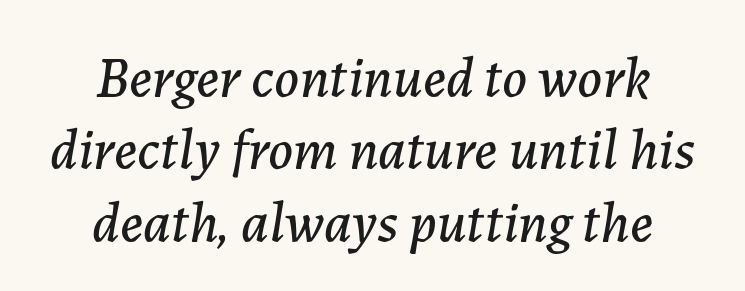
Just letters on the line, the space beneath them empty. Spacing verdict: proportional, widths tailored to each character. Short note: letters normally spaced. The axis of the letterforms is tilted away from vertical. Regarding leading, the lines here are spaced in the standard way.
